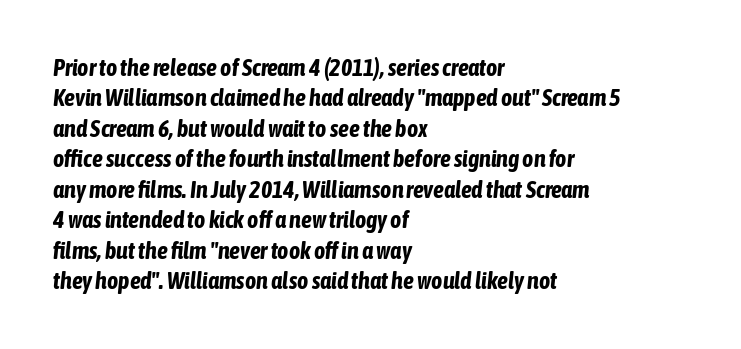
The image shows 24 px bold type, italic (leaning right); set left-aligned, normal line spacing (1.27x), normal letter spacing, not underlined.
